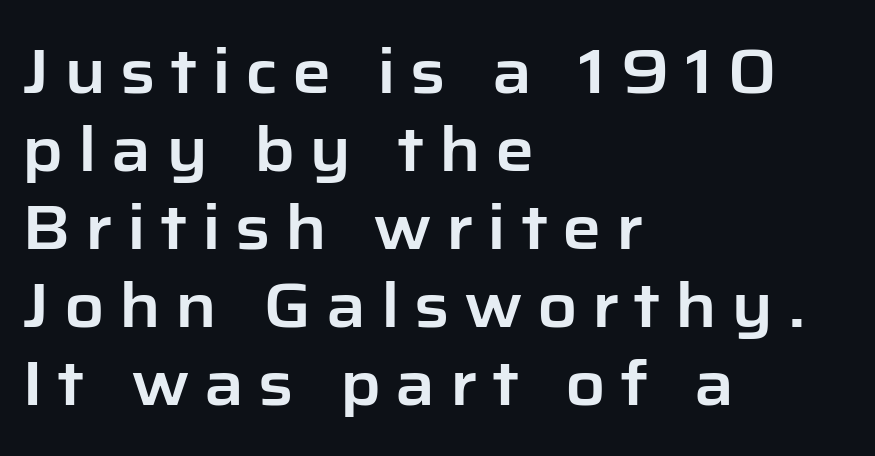
The image shows 62 px sans-serif type, upright; set left-aligned, normal line spacing (1.26x), unusually wide letter spacing (+0.23 em), not underlined; low stroke contrast and a medium x-height.
